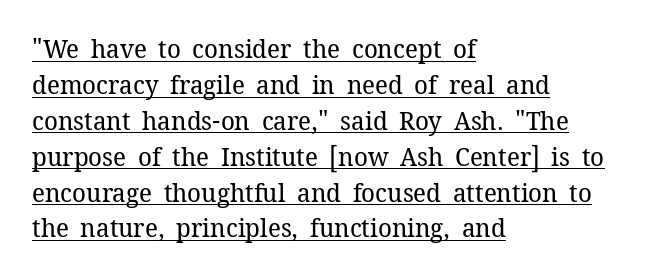
Q: Is the text bold? A: No.
Q: Is the text italic (slanted)? A: No, it is upright.
Q: Is the text underlined? A: Yes.
Q: How is the paragraph aligned? A: Left-aligned.
Q: Is the spacing between letters normal or unusually wide? A: Normal.
Q: Is the spacing between lines tight, normal or loose? A: Normal.
